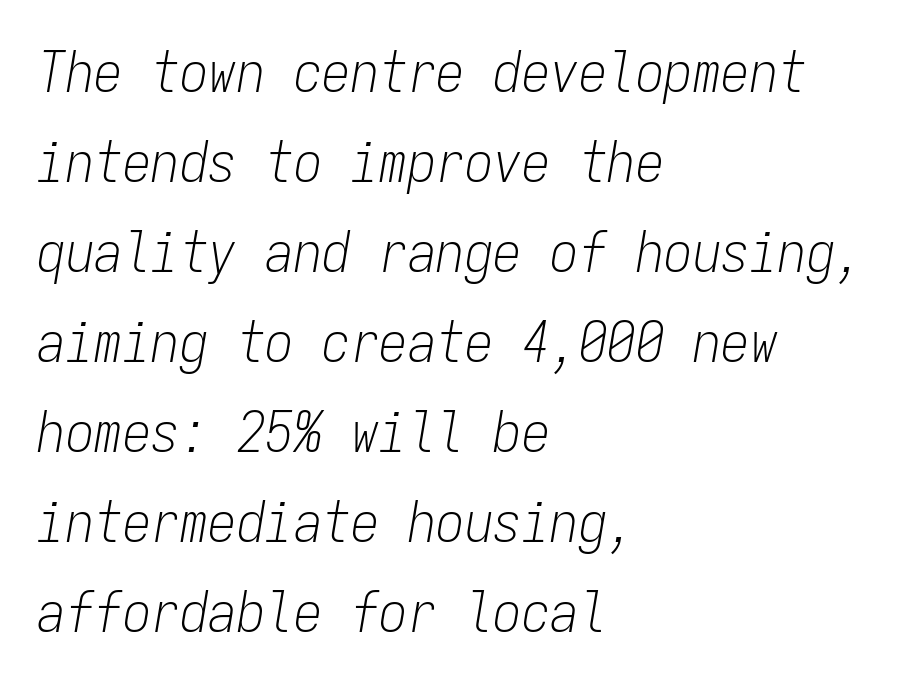
The image shows 57 px light, condensed type, italic (leaning right), monospaced; set left-aligned, normal line spacing (1.58x), normal letter spacing, not underlined; low stroke contrast and a medium x-height.
